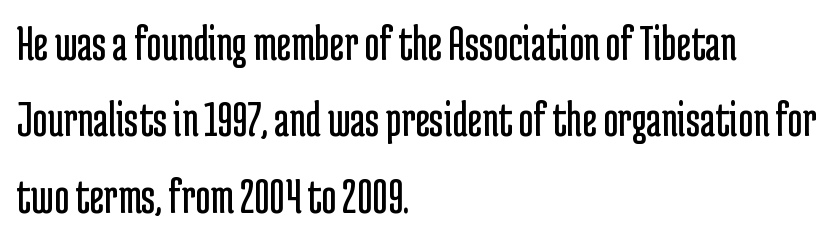
{"serif": "no", "italic": "no", "bold": "no", "weight": "regular", "width": "condensed", "stroke_contrast": "low", "x_height": "medium", "monospaced": "no", "underline": "no", "align": "left", "line_spacing": "normal", "line_spacing_ratio": 1.5, "letter_spacing": "normal", "letter_spacing_em": 0.0, "glyph_px": 51}
